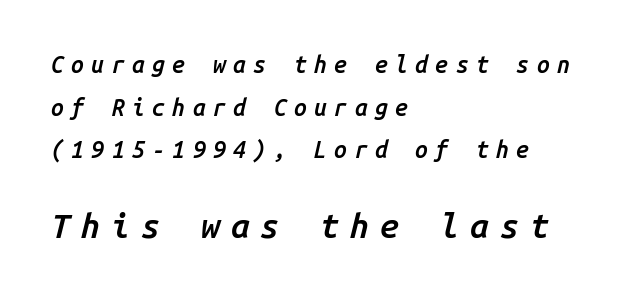
{"italic": "yes", "lean": "right", "slant_degrees": 14, "bold": "semi", "weight": "semibold", "width": "normal", "stroke_contrast": "low", "x_height": "medium", "monospaced": "yes", "underline": "no", "align": "left", "line_spacing_ratio": 1.85, "letter_spacing": "wide", "letter_spacing_em": 0.32, "larger_block": "second", "size_ratio": 1.48, "glyph_px": 34}
